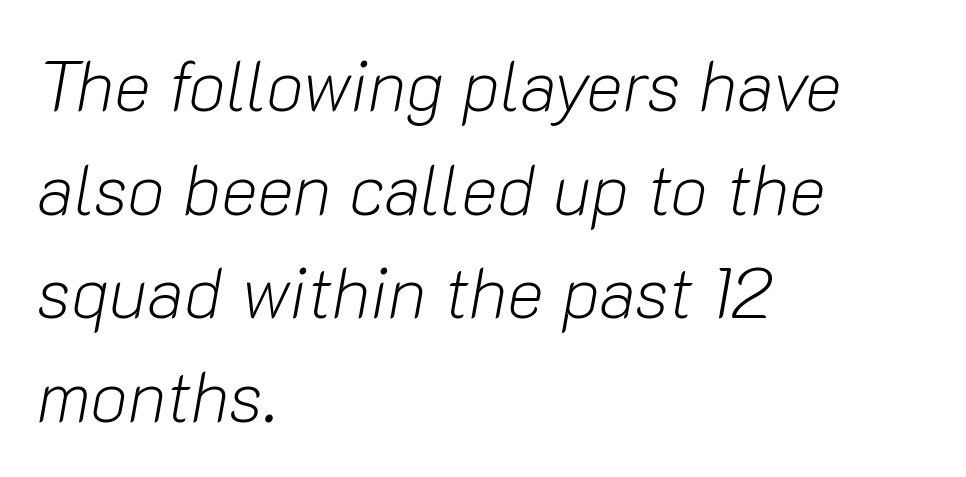
Reading down the block, your eye returns to a fixed left position each line. Nobody touched the tracking dial on this one. Regarding leading, the lines here are spaced in the standard way. Slant detected: the letters are inclined. The passage shown is not bold in any degree.
